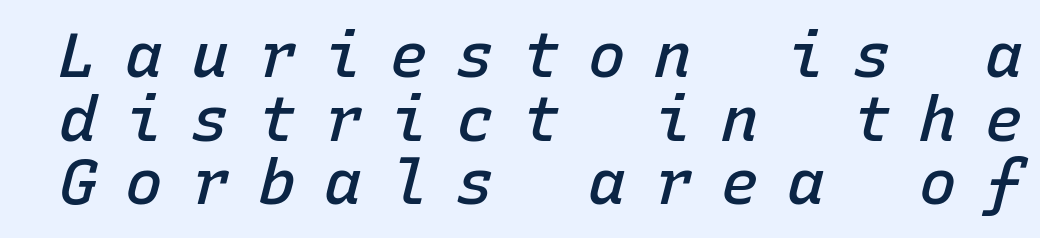
The image shows 63 px semibold type, italic (leaning right), monospaced; set tight line spacing (1.01x), unusually wide letter spacing (+0.45 em), not underlined; low stroke contrast and a medium x-height.
